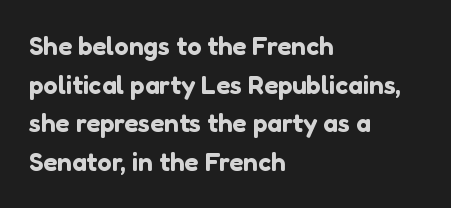
If you measured baseline to baseline, you'd find a middling distance. The line texture is even and compact thanks to regular tracking. Descender tails drop into unmarked territory. Posture: upright roman. Horizontally, the lines are justified to the leading edge only.
